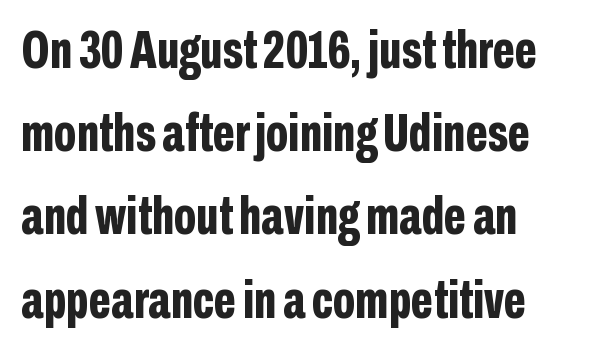
Is the block centered? No — it sits flush against the left margin. Standard letterfit; no display-style spreading of the glyphs. Looks like regular typesetting: each glyph gets only the width it needs. In terms of leading, this rendering sits right in the middle.
